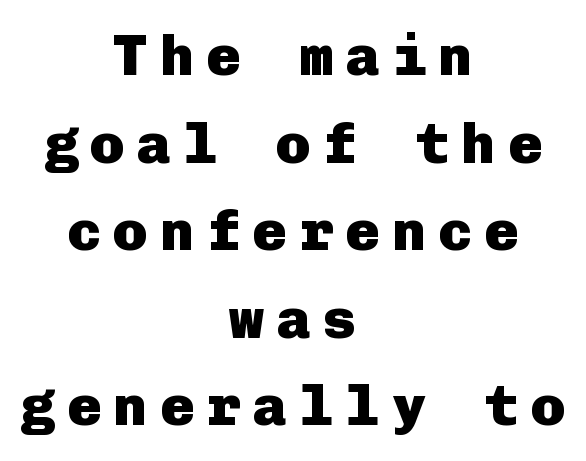
The image shows 58 px heavy sans-serif type, upright; set centered, normal line spacing (1.51x), unusually wide letter spacing (+0.2 em), not underlined; low stroke contrast and a medium x-height.
